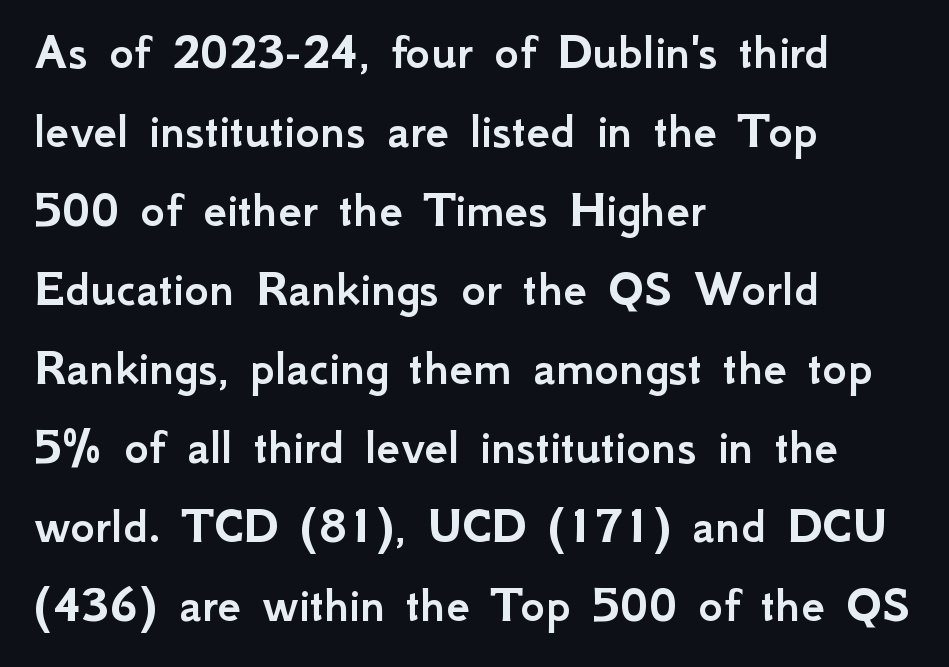
{"serif": "no", "italic": "no", "width": "normal", "stroke_contrast": "low", "x_height": "small", "monospaced": "no", "underline": "no", "align": "left", "line_spacing": "normal", "line_spacing_ratio": 1.49, "letter_spacing": "normal", "letter_spacing_em": 0.0, "glyph_px": 53}
